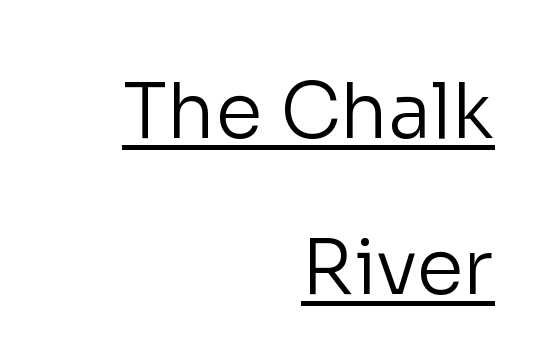
The image shows 76 px regular-weight sans-serif type, upright; set right-aligned, loose line spacing (2.05x), normal letter spacing, underlined; low stroke contrast and a medium x-height.
